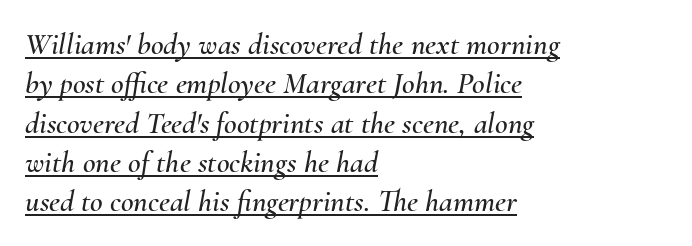
The image shows 31 px text type, italic (leaning right); set left-aligned, normal line spacing (1.27x), normal letter spacing, underlined; medium stroke contrast and a small x-height.
